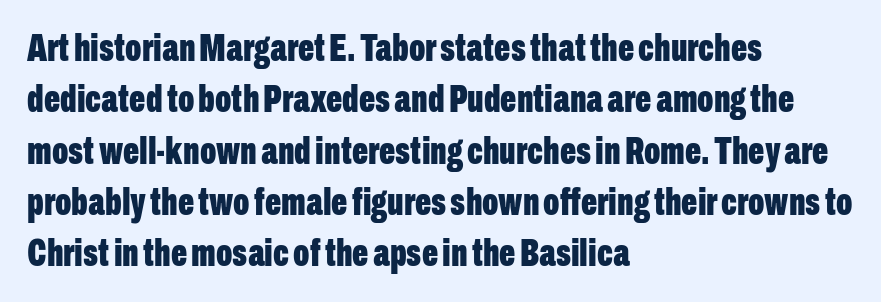
Q: Is the text bold? A: Yes.
Q: Is the text italic (slanted)? A: No, it is upright.
Q: Is the typeface a serif or a sans-serif typeface? A: Sans-serif.
Q: Is the text underlined? A: No.
Q: How is the paragraph aligned? A: Left-aligned.
Q: Is the spacing between letters normal or unusually wide? A: Normal.
Q: Is the spacing between lines tight, normal or loose? A: Normal.
Q: Width (condensed, normal, or wide)? A: Condensed.
Q: Stroke contrast? A: Low.
Q: x-height? A: Medium.
Q: Monospaced? A: No.
